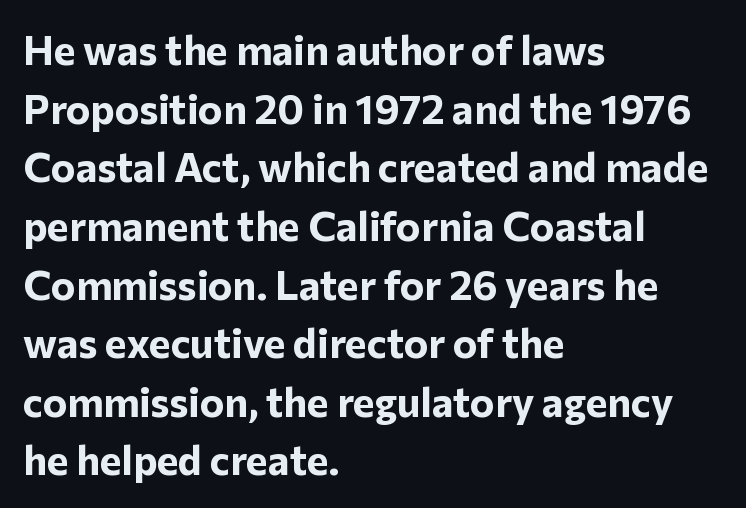
{"serif": "no", "italic": "no", "bold": "yes", "weight": "bold", "width": "normal", "stroke_contrast": "low", "x_height": "medium", "monospaced": "no", "underline": "no", "align": "left", "line_spacing": "normal", "line_spacing_ratio": 1.43, "letter_spacing": "normal", "letter_spacing_em": 0.0, "glyph_px": 41}
